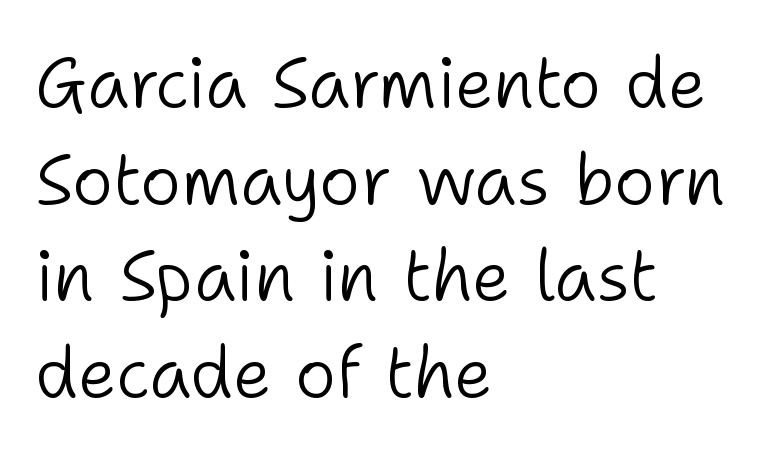
Q: Is the text bold? A: No.
Q: Is the text italic (slanted)? A: No, it is upright.
Q: Is the typeface a serif or a sans-serif typeface? A: Sans-serif.
Q: Is the text underlined? A: No.
Q: How is the paragraph aligned? A: Left-aligned.
Q: Is the spacing between letters normal or unusually wide? A: Normal.
Q: Is the spacing between lines tight, normal or loose? A: Normal.
Q: Width (condensed, normal, or wide)? A: Normal.
Q: Stroke contrast? A: Low.
Q: x-height? A: Medium.
Q: Monospaced? A: No.
